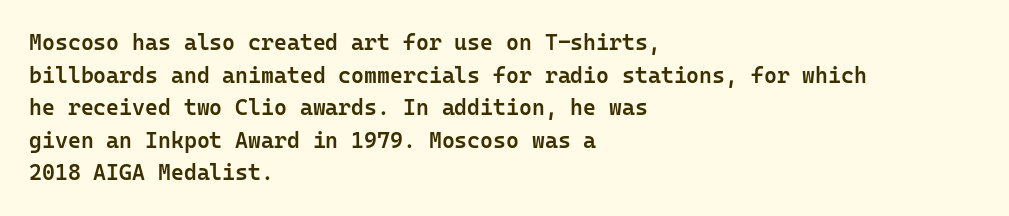
{"italic": "no", "bold": "semi", "underline": "no", "align": "left", "line_spacing": "normal", "line_spacing_ratio": 1.48, "letter_spacing": "normal", "letter_spacing_em": 0.0, "glyph_px": 22}
